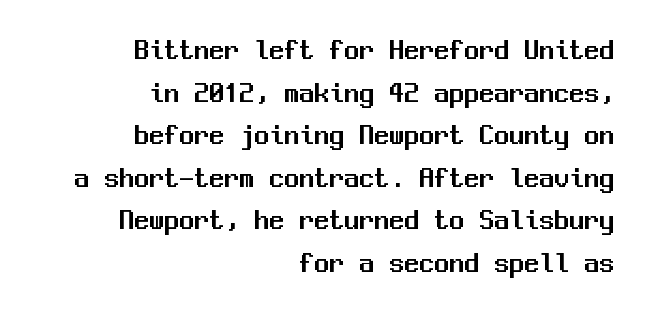
The image shows 30 px sans-serif type, upright, monospaced; set right-aligned, normal line spacing (1.42x), normal letter spacing, not underlined; medium stroke contrast and a medium x-height.
